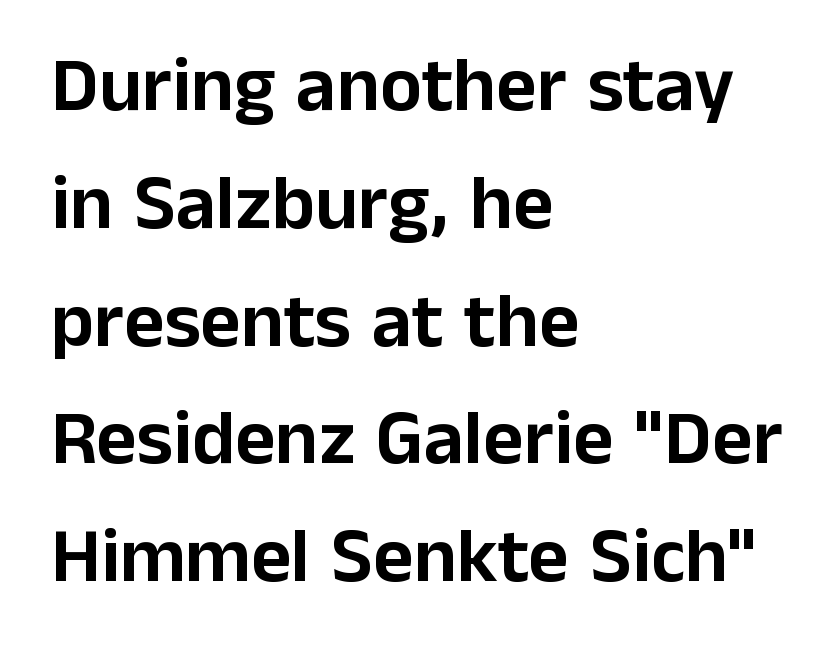
Rows of type keep a routine distance in the vertical direction. The letters advance in unequal steps, a hallmark of proportional type. A sans-serif font was chosen for this passage. Words appear dense and cohesive because spacing is normal.
